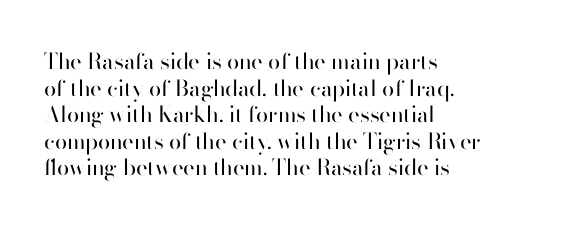
{"italic": "no", "bold": "no", "underline": "no", "align": "left", "line_spacing_ratio": 1.21, "letter_spacing": "normal", "letter_spacing_em": 0.0, "glyph_px": 22}
